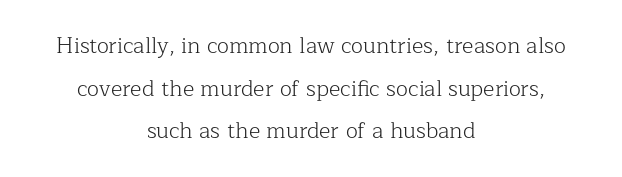
The image shows 22 px text type, upright; set centered, loose line spacing (1.94x), normal letter spacing, not underlined.
